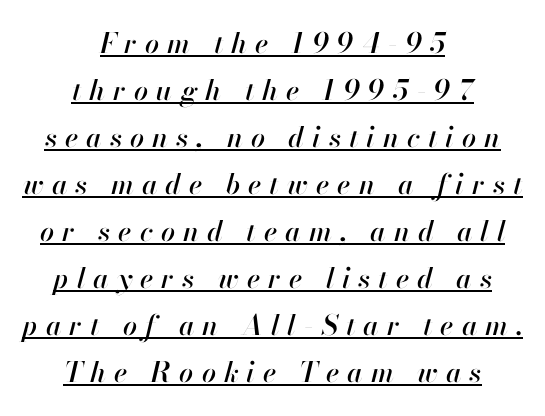
The image shows 28 px text type, italic (leaning right); set centered, normal line spacing (1.68x), unusually wide letter spacing (+0.29 em), underlined; high stroke contrast and a small x-height.
